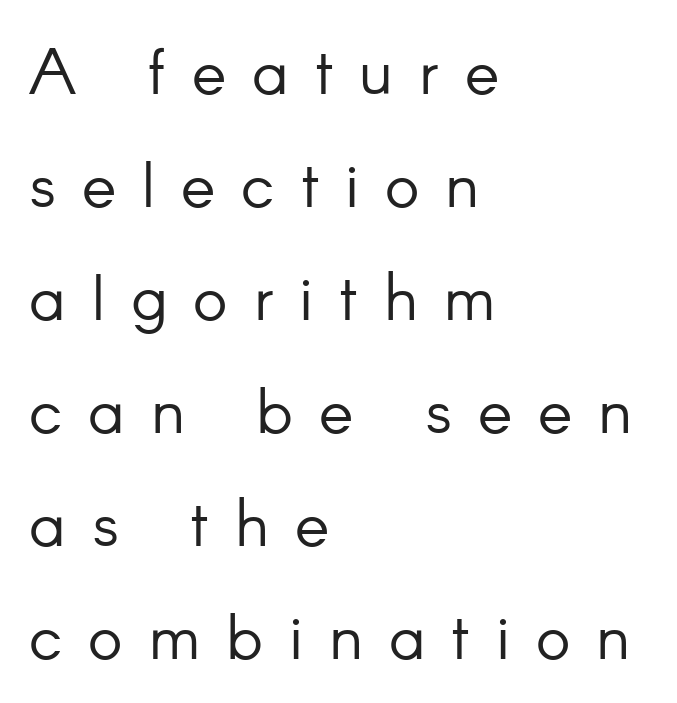
Q: Is the text bold? A: No.
Q: Is the text italic (slanted)? A: No, it is upright.
Q: Is the typeface a serif or a sans-serif typeface? A: Sans-serif.
Q: Is the text underlined? A: No.
Q: How is the paragraph aligned? A: Left-aligned.
Q: Is the spacing between letters normal or unusually wide? A: Unusually wide.
Q: Width (condensed, normal, or wide)? A: Normal.
Q: Stroke contrast? A: Low.
Q: x-height? A: Small.
Q: Monospaced? A: No.
